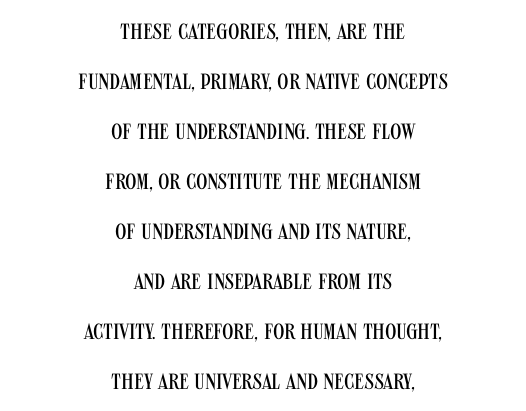
Q: Is the text bold? A: No.
Q: Is the text italic (slanted)? A: No, it is upright.
Q: Is the text underlined? A: No.
Q: How is the paragraph aligned? A: Centered.
Q: Is the spacing between letters normal or unusually wide? A: Normal.
Q: Is the spacing between lines tight, normal or loose? A: Loose.
